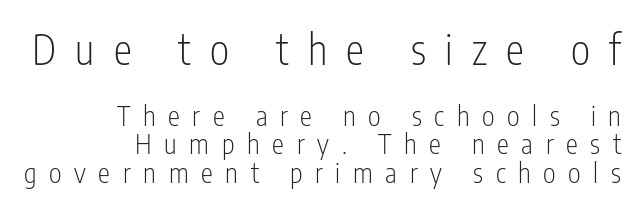
Q: Is the text bold? A: No.
Q: Is the text italic (slanted)? A: No, it is upright.
Q: Is the typeface a serif or a sans-serif typeface? A: Sans-serif.
Q: Is the text underlined? A: No.
Q: How is the paragraph aligned? A: Right-aligned.
Q: Is the spacing between letters normal or unusually wide? A: Unusually wide.
Q: Is the spacing between lines tight, normal or loose? A: Tight.
Q: Which block of text is set in a larger size, the first (top) or the second (bottom)? A: The first (top) one.
Q: Width (condensed, normal, or wide)? A: Condensed.
Q: Stroke contrast? A: Low.
Q: x-height? A: Medium.
Q: Monospaced? A: No.
